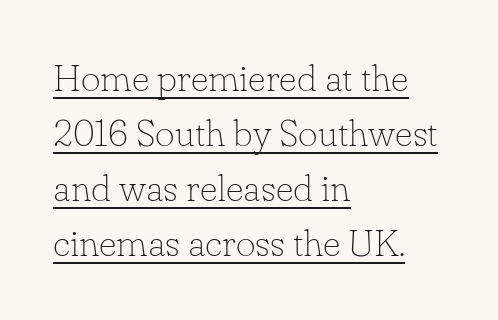
Q: Is the text bold? A: No.
Q: Is the text italic (slanted)? A: No, it is upright.
Q: Is the typeface a serif or a sans-serif typeface? A: Serif.
Q: Is the text underlined? A: Yes.
Q: How is the paragraph aligned? A: Left-aligned.
Q: Is the spacing between letters normal or unusually wide? A: Normal.
Q: Is the spacing between lines tight, normal or loose? A: Normal.
Q: Width (condensed, normal, or wide)? A: Normal.
Q: Stroke contrast? A: Low.
Q: x-height? A: Small.
Q: Monospaced? A: No.
